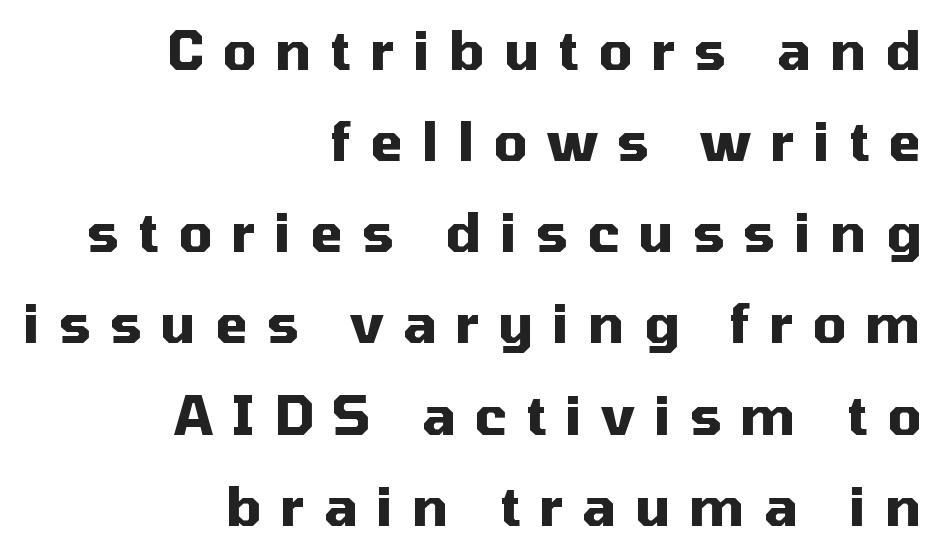
The image shows 53 px heavy sans-serif type, upright; set right-aligned, line spacing 1.72x, unusually wide letter spacing (+0.36 em), not underlined; medium stroke contrast and a medium x-height.
